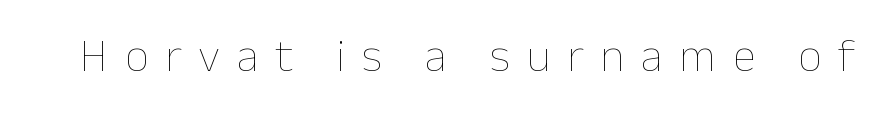
The tracking reads as deliberately expanded to a designer's eye. Ascenders rise straight up at ninety degrees. The font is comparable to plain body text, perhaps lighter. The string is rendered with underlining switched off. Here the designer chose a conventional face with non-uniform glyph widths.
